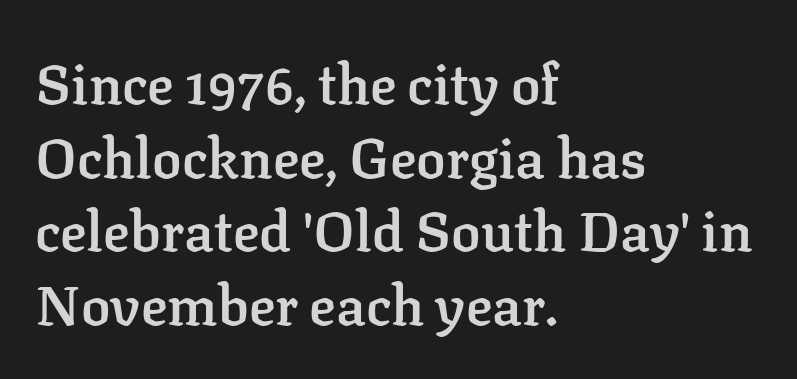
Q: Is the text bold? A: Semi-bold.
Q: Is the text italic (slanted)? A: No, it is upright.
Q: Is the typeface a serif or a sans-serif typeface? A: Serif.
Q: Is the text underlined? A: No.
Q: How is the paragraph aligned? A: Left-aligned.
Q: Is the spacing between letters normal or unusually wide? A: Normal.
Q: Is the spacing between lines tight, normal or loose? A: Normal.
Q: Width (condensed, normal, or wide)? A: Normal.
Q: Stroke contrast? A: Low.
Q: x-height? A: Medium.
Q: Monospaced? A: No.
